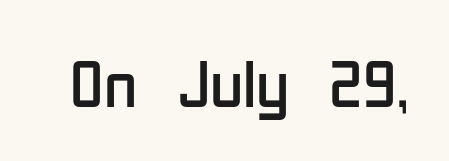
{"serif": "no", "italic": "no", "bold": "no", "weight": "regular", "width": "condensed", "stroke_contrast": "low", "x_height": "medium", "monospaced": "no", "underline": "no", "letter_spacing": "normal", "letter_spacing_em": 0.0, "glyph_px": 68}
